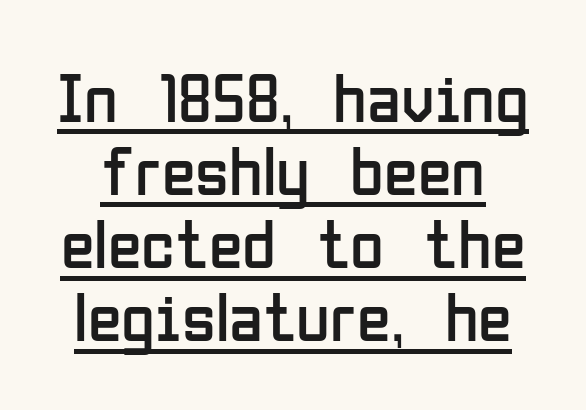
Here the glyphs are tracked normally, forming tight word shapes. The rendered words wear a rule along their underside. These lines are composed in type without serifs. Tall strokes in this sample are plumb rather than angled. These lines huddle together more closely than default settings would place them.
